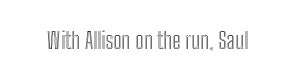
{"italic": "no", "underline": "no", "letter_spacing": "normal", "letter_spacing_em": 0.0, "glyph_px": 23}
